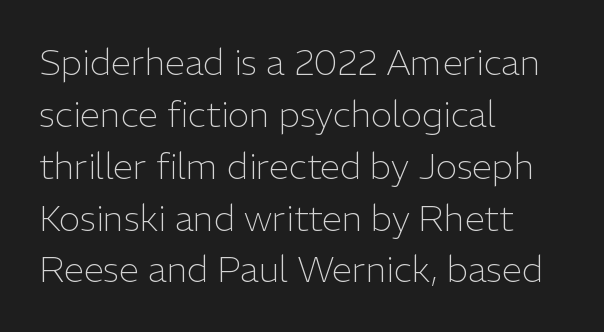
{"serif": "no", "italic": "no", "bold": "no", "weight": "light", "width": "normal", "stroke_contrast": "low", "x_height": "medium", "monospaced": "no", "underline": "no", "align": "left", "line_spacing": "normal", "line_spacing_ratio": 1.44, "letter_spacing": "normal", "letter_spacing_em": 0.0, "glyph_px": 36}
